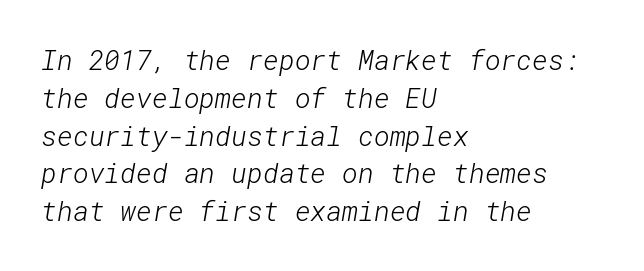
Q: Is the text bold? A: No.
Q: Is the text underlined? A: No.
Q: How is the paragraph aligned? A: Left-aligned.
Q: Is the spacing between letters normal or unusually wide? A: Normal.
Q: Is the spacing between lines tight, normal or loose? A: Normal.
